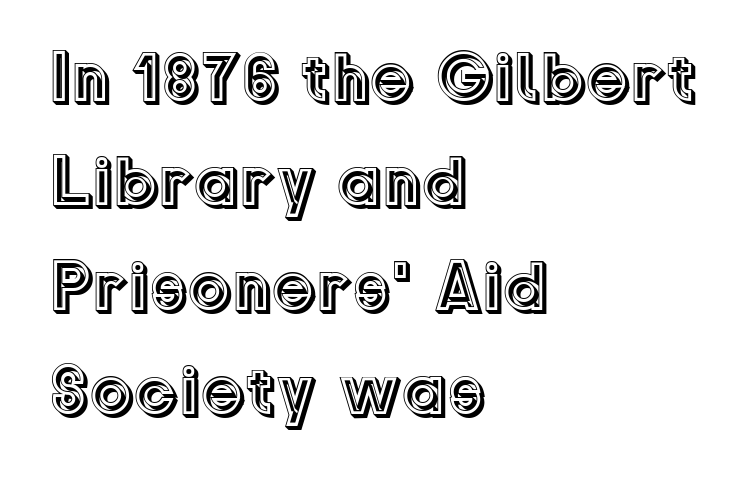
There is no visible air inserted between adjacent glyphs. Is this a fixed-width face? No — the glyphs have proportional, varying widths. Italic? Not at all — the glyphs are vertical. Anything drawn beneath the words? Only blank space. Evenly set lines give the paragraph a standard silhouette.
